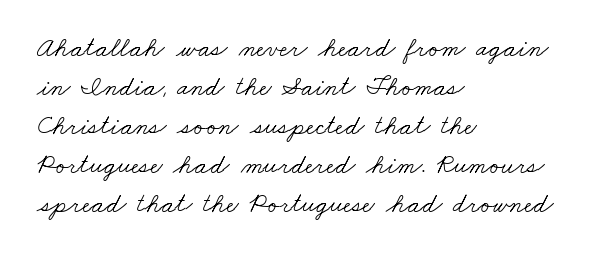
Q: Is the text bold? A: No.
Q: Is the text underlined? A: No.
Q: How is the paragraph aligned? A: Left-aligned.
Q: Is the spacing between letters normal or unusually wide? A: Normal.
Q: Is the spacing between lines tight, normal or loose? A: Normal.
